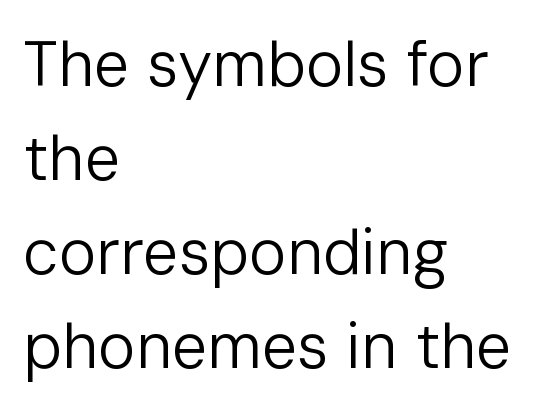
The ragged edge is on the right, which tells us the setting is flush left. A typesetter would call this proportional, since set widths differ per character. The words here are not underlined. Compared with a typical body face, this is equally light or lighter still. Regular leading. The letters carry no serifs — their stems end cleanly without finishing strokes.
